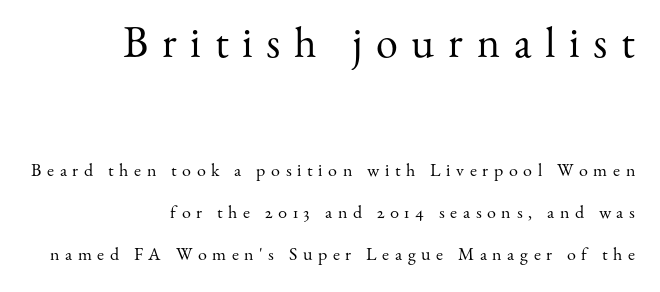
{"serif": "yes", "italic": "no", "bold": "no", "weight": "regular", "width": "normal", "stroke_contrast": "medium", "x_height": "small", "monospaced": "no", "underline": "no", "align": "right", "line_spacing": "loose", "line_spacing_ratio": 2.34, "letter_spacing": "wide", "letter_spacing_em": 0.31, "larger_block": "first", "size_ratio": 2.44, "glyph_px": 44}
